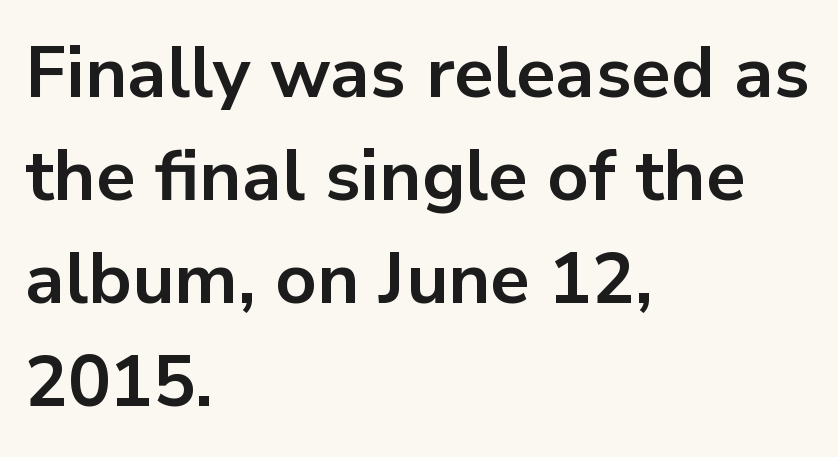
The face used here is proportionally spaced, like ordinary book or web type. The letterforms sit shoulder to shoulder at normal distance. The paragraph shown leans on its left margin. Designer's note — italics off, roman on. The space between consecutive lines is moderate. What weight is shown? A full bold with thick strokes.
